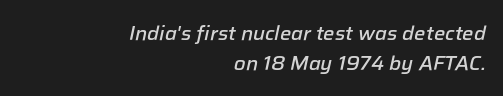
Q: Is the text bold? A: Semi-bold.
Q: Is the text italic (slanted)? A: Yes, it leans right by about 12 degrees.
Q: Is the text underlined? A: No.
Q: How is the paragraph aligned? A: Right-aligned.
Q: Is the spacing between letters normal or unusually wide? A: Normal.
Q: Is the spacing between lines tight, normal or loose? A: Normal.
